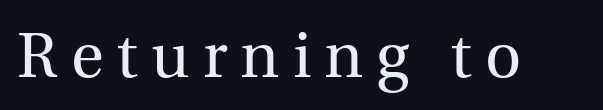
The image shows 63 px regular-weight serif type, upright; set unusually wide letter spacing (+0.21 em), not underlined; a medium x-height.
